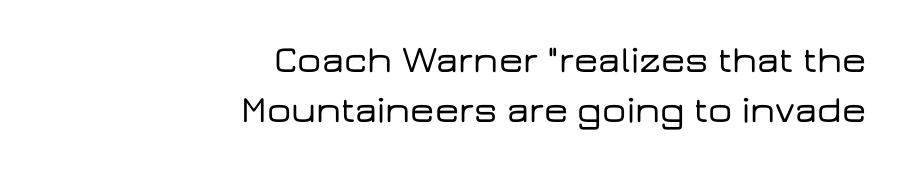
The image shows 38 px wide sans-serif type, upright; set right-aligned, normal line spacing (1.32x), normal letter spacing, not underlined; low stroke contrast and a medium x-height.
